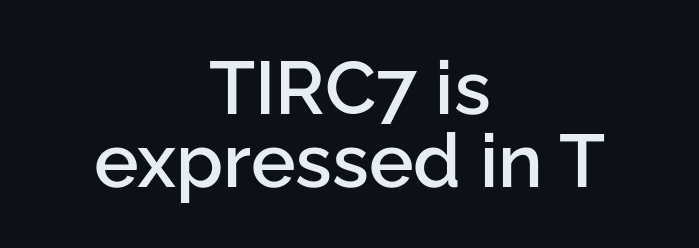
Q: Is the text bold? A: Semi-bold.
Q: Is the text italic (slanted)? A: No, it is upright.
Q: Is the typeface a serif or a sans-serif typeface? A: Sans-serif.
Q: Is the text underlined? A: No.
Q: How is the paragraph aligned? A: Centered.
Q: Is the spacing between letters normal or unusually wide? A: Normal.
Q: Is the spacing between lines tight, normal or loose? A: Tight.
Q: Width (condensed, normal, or wide)? A: Normal.
Q: Stroke contrast? A: Low.
Q: x-height? A: Medium.
Q: Monospaced? A: No.
